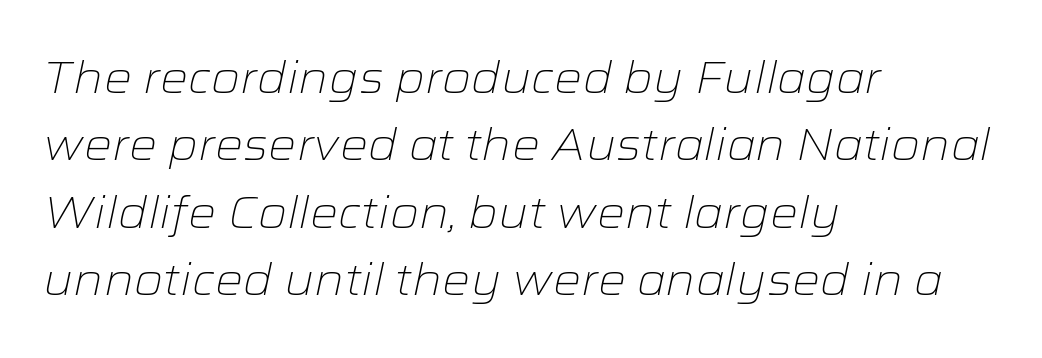
The image shows 44 px light, wide type, italic (leaning right); set left-aligned, normal line spacing (1.53x), normal letter spacing, not underlined; low stroke contrast and a medium x-height.
